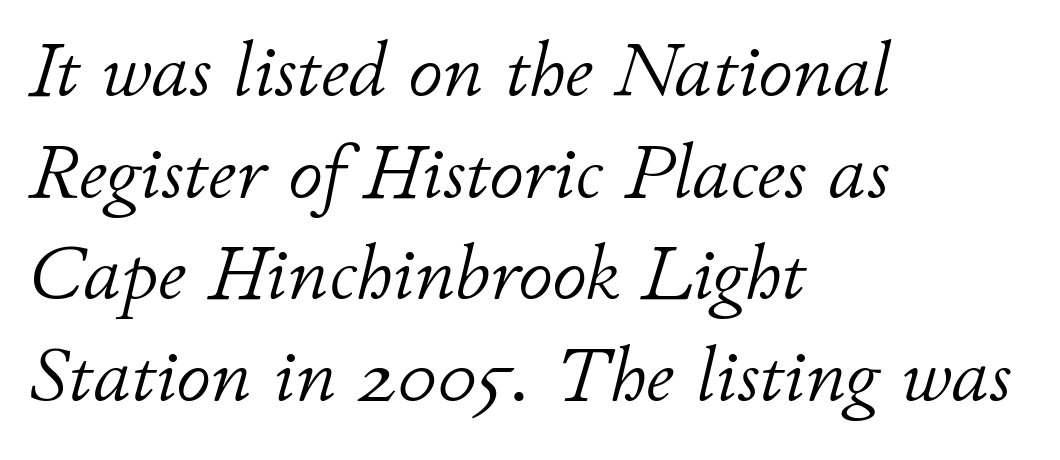
Q: Is the text bold? A: No.
Q: Is the text italic (slanted)? A: Yes, it leans right by about 11 degrees.
Q: Is the text underlined? A: No.
Q: How is the paragraph aligned? A: Left-aligned.
Q: Is the spacing between letters normal or unusually wide? A: Normal.
Q: Is the spacing between lines tight, normal or loose? A: Normal.
Q: Width (condensed, normal, or wide)? A: Normal.
Q: Stroke contrast? A: Low.
Q: x-height? A: Small.
Q: Monospaced? A: No.
